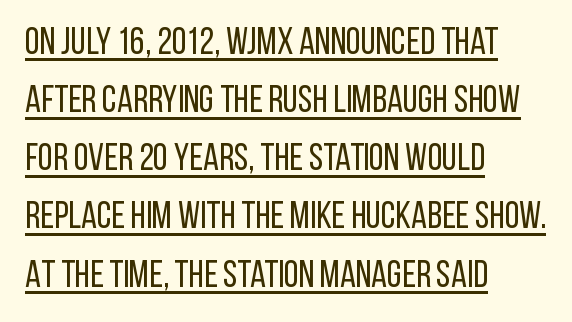
{"serif": "no", "italic": "no", "bold": "no", "weight": "regular", "width": "condensed", "stroke_contrast": "low", "x_height": "large", "monospaced": "no", "underline": "yes", "align": "left", "line_spacing": "normal", "line_spacing_ratio": 1.53, "letter_spacing": "normal", "letter_spacing_em": 0.0, "glyph_px": 38}
